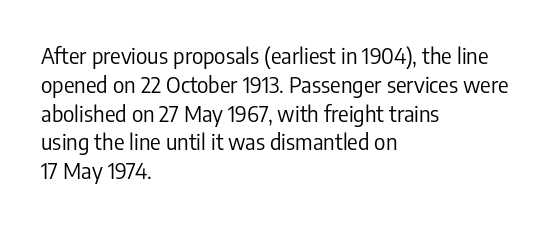
No extra ink here — the face is not bold. The ragged edge is on the right, which tells us the setting is flush left. Decoration check: the copy has no underline. Between one letter and the next there's only the usual sliver of space. No italicization has been applied; the sample stays upright. Successive baselines arrive at the customary interval.
